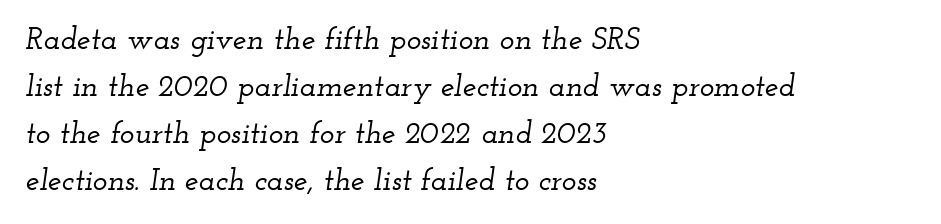
The image shows 31 px wide serif type, italic (leaning right); set left-aligned, normal line spacing (1.52x), normal letter spacing, not underlined; low stroke contrast and a small x-height.
